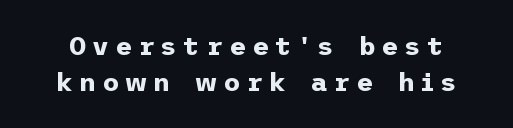
The image shows 26 px bold type, upright; set normal line spacing (1.37x), unusually wide letter spacing (+0.23 em), not underlined.
